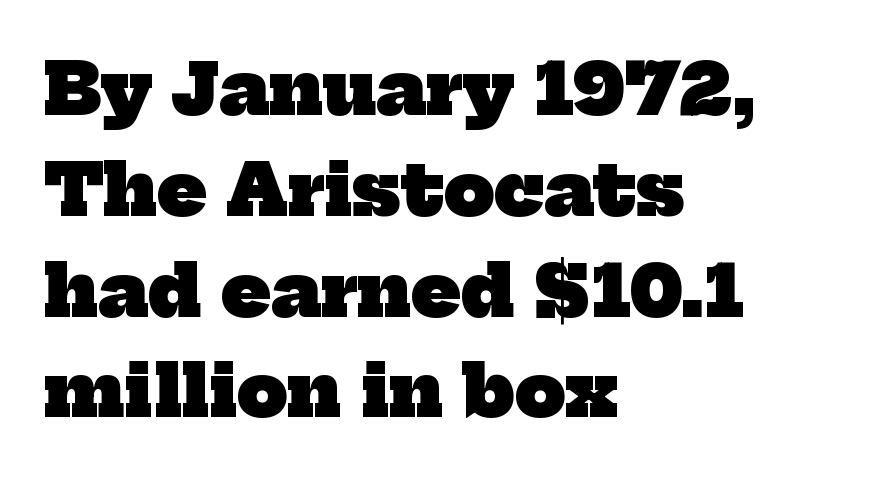
{"serif": "yes", "bold": "yes", "weight": "heavy", "width": "normal", "stroke_contrast": "low", "x_height": "medium", "monospaced": "no", "underline": "no", "align": "left", "line_spacing": "normal", "line_spacing_ratio": 1.42, "letter_spacing": "normal", "letter_spacing_em": 0.0, "glyph_px": 71}
